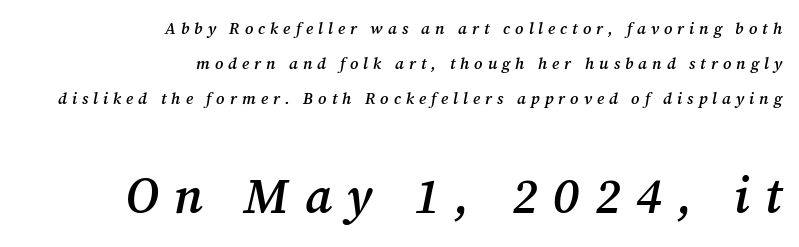
The image shows 49 px semibold serif type, italic (leaning right); set right-aligned, loose line spacing (2.2x), unusually wide letter spacing (+0.31 em), not underlined; the second (bottom) block is 3.06x larger; medium stroke contrast and a medium x-height.
